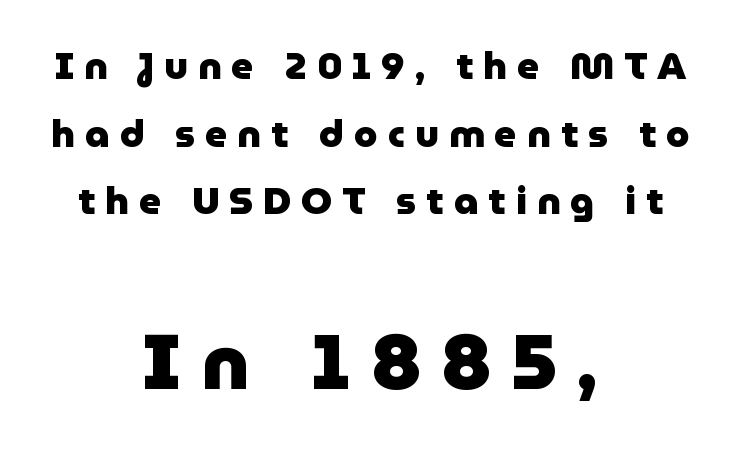
Q: Is the text bold? A: Yes.
Q: Is the text italic (slanted)? A: No, it is upright.
Q: Is the typeface a serif or a sans-serif typeface? A: Sans-serif.
Q: Is the text underlined? A: No.
Q: How is the paragraph aligned? A: Centered.
Q: Is the spacing between letters normal or unusually wide? A: Unusually wide.
Q: Which block of text is set in a larger size, the first (top) or the second (bottom)? A: The second (bottom) one.
Q: Width (condensed, normal, or wide)? A: Normal.
Q: Stroke contrast? A: Low.
Q: x-height? A: Medium.
Q: Monospaced? A: No.
